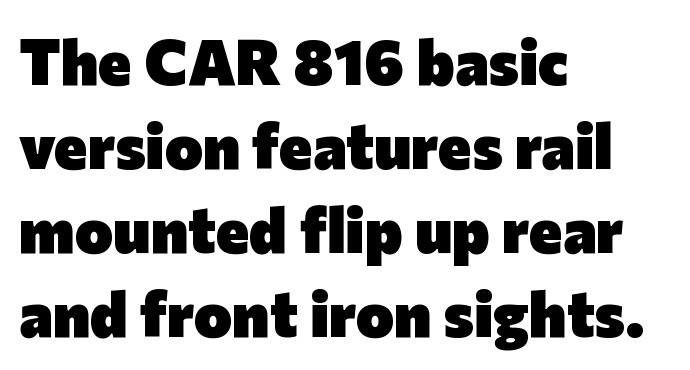
Q: Is the text bold? A: Yes.
Q: Is the text italic (slanted)? A: No, it is upright.
Q: Is the typeface a serif or a sans-serif typeface? A: Sans-serif.
Q: Is the text underlined? A: No.
Q: How is the paragraph aligned? A: Left-aligned.
Q: Is the spacing between letters normal or unusually wide? A: Normal.
Q: Is the spacing between lines tight, normal or loose? A: Normal.
Q: Width (condensed, normal, or wide)? A: Normal.
Q: Stroke contrast? A: Low.
Q: x-height? A: Medium.
Q: Monospaced? A: No.
